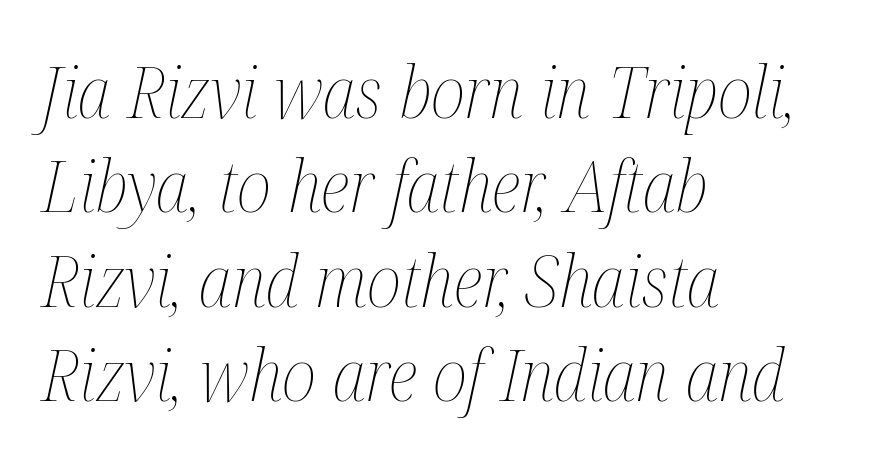
Descenders are the only things crossing below the line. An italicized treatment has been applied to the whole sample. The cut favours lightness, reaching ordinary text weight at its darkest. No extra tracking has been applied to these lines.
